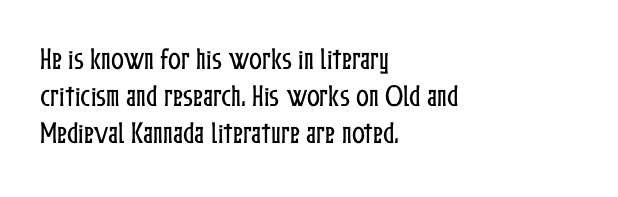
This is roman type, the default non-slanted kind. The lines in this sample share a left origin and differ only in where they stop. Glance below the letters and you will spot only blank space. The line-height multiplier appears to be the usual default. No extra tracking has been applied to these lines.
